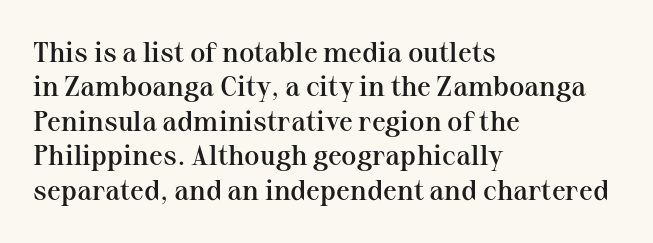
The image shows 28 px semibold serif type, upright; set left-aligned, line spacing 1.23x, normal letter spacing, not underlined; medium stroke contrast and a medium x-height.
